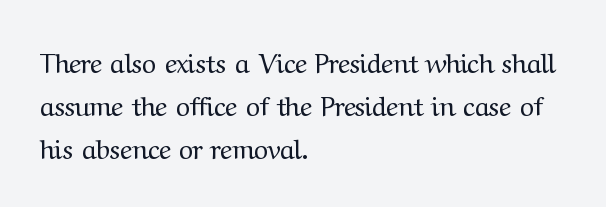
Q: Is the text bold? A: No.
Q: Is the text italic (slanted)? A: No, it is upright.
Q: Is the text underlined? A: No.
Q: How is the paragraph aligned? A: Left-aligned.
Q: Is the spacing between letters normal or unusually wide? A: Normal.
Q: Is the spacing between lines tight, normal or loose? A: Normal.
